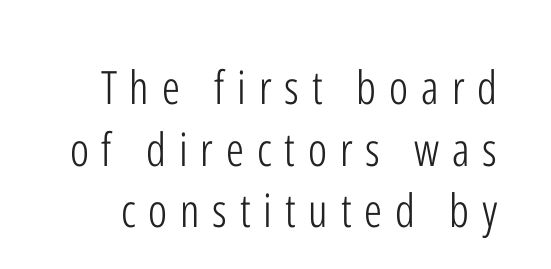
The image shows 46 px light, condensed sans-serif type, upright; set normal line spacing (1.34x), unusually wide letter spacing (+0.28 em), not underlined; low stroke contrast and a medium x-height.
